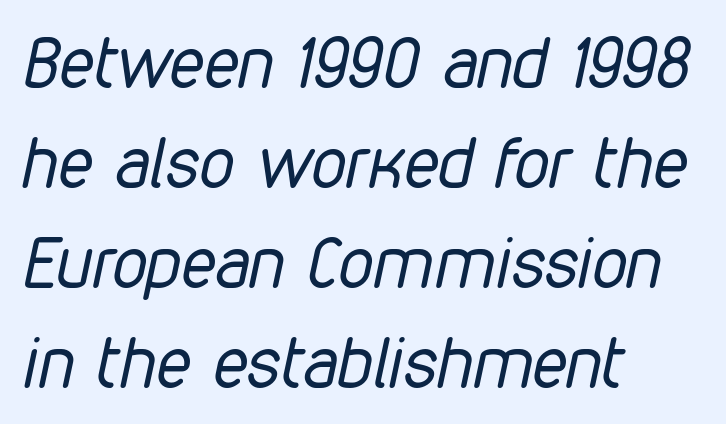
Q: Is the text bold? A: No.
Q: Is the text italic (slanted)? A: Yes, it leans right by about 12 degrees.
Q: Is the text underlined? A: No.
Q: How is the paragraph aligned? A: Left-aligned.
Q: Is the spacing between letters normal or unusually wide? A: Normal.
Q: Is the spacing between lines tight, normal or loose? A: Normal.
Q: Width (condensed, normal, or wide)? A: Condensed.
Q: Stroke contrast? A: Low.
Q: x-height? A: Medium.
Q: Monospaced? A: No.
